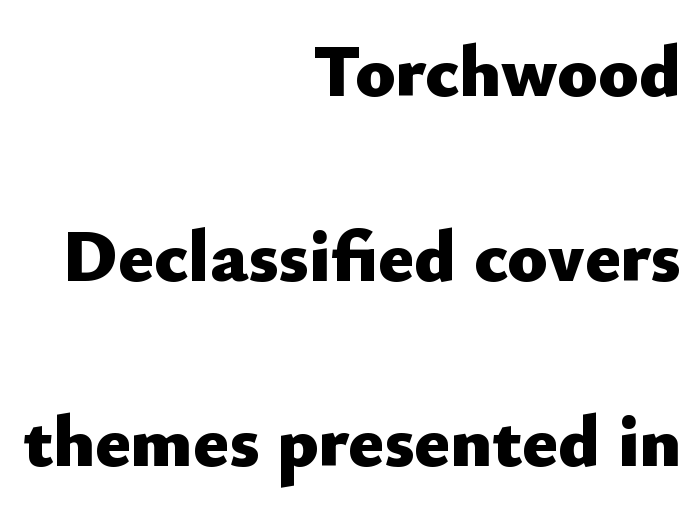
{"serif": "no", "italic": "no", "bold": "yes", "weight": "heavy", "width": "normal", "stroke_contrast": "low", "x_height": "small", "monospaced": "no", "underline": "no", "align": "right", "line_spacing": "loose", "line_spacing_ratio": 2.5, "letter_spacing": "normal", "letter_spacing_em": 0.0, "glyph_px": 74}
